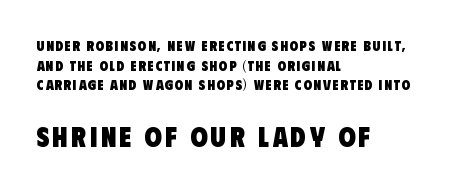
{"serif": "no", "bold": "yes", "weight": "heavy", "width": "condensed", "stroke_contrast": "low", "x_height": "large", "monospaced": "no", "underline": "no", "align": "left", "line_spacing": "normal", "line_spacing_ratio": 1.41, "larger_block": "second", "size_ratio": 2.0, "glyph_px": 28}
